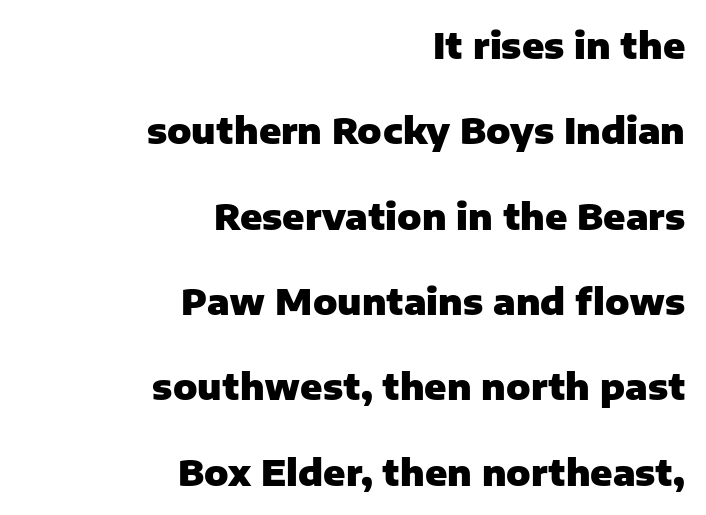
Note the varied advance widths — an 'i' is clearly narrower than an 'm'. The letterforms sit shoulder to shoulder at normal distance. Anything drawn beneath the words? Only blank space. Caption: bold face, heavy strokes. Nope, no serifs anywhere on these letters.
